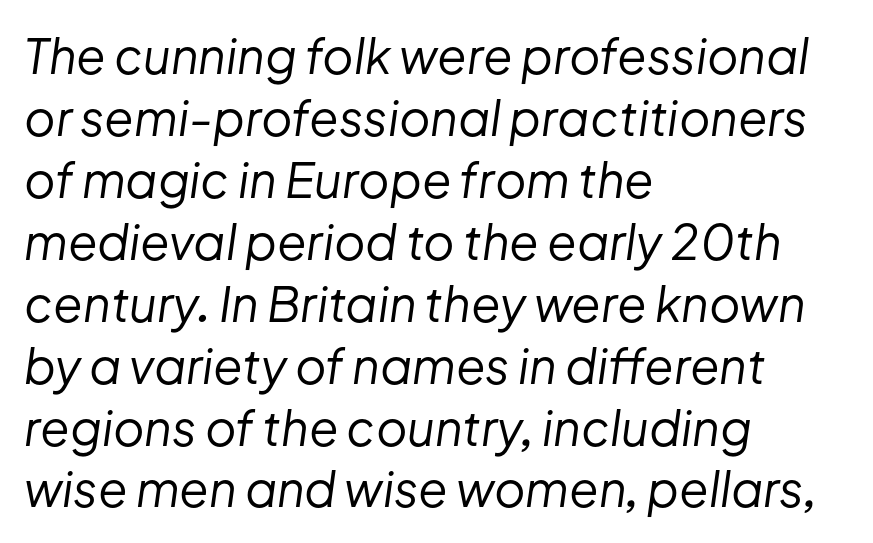
Is the type slanted? Yes — the strokes lean at a clear angle. These lines sit exactly where default settings would place them. The rendering uses natural spacing where letterforms have individual widths. Weight class: somewhere from thin through regular.
